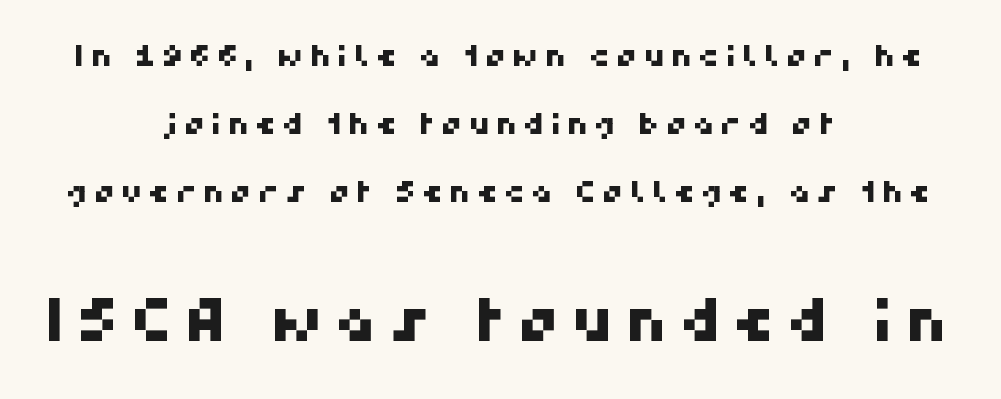
Q: Is the typeface a serif or a sans-serif typeface? A: Sans-serif.
Q: Is the text underlined? A: No.
Q: How is the paragraph aligned? A: Centered.
Q: Is the spacing between lines tight, normal or loose? A: Loose.
Q: Which block of text is set in a larger size, the first (top) or the second (bottom)? A: The second (bottom) one.
Q: Width (condensed, normal, or wide)? A: Normal.
Q: Stroke contrast? A: High.
Q: x-height? A: Medium.
Q: Monospaced? A: No.
